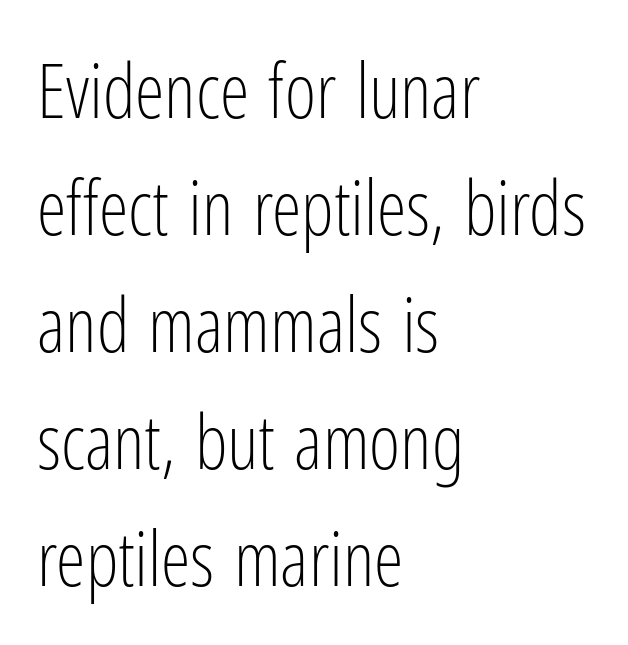
The image shows 75 px light, condensed sans-serif type, upright; set left-aligned, normal line spacing (1.56x), normal letter spacing, not underlined; low stroke contrast and a medium x-height.
